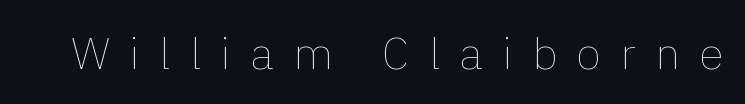
Q: Is the text bold? A: No.
Q: Is the text italic (slanted)? A: No, it is upright.
Q: Is the text underlined? A: No.
Q: Is the spacing between letters normal or unusually wide? A: Unusually wide.
Q: Width (condensed, normal, or wide)? A: Normal.
Q: x-height? A: Medium.
Q: Monospaced? A: No.
